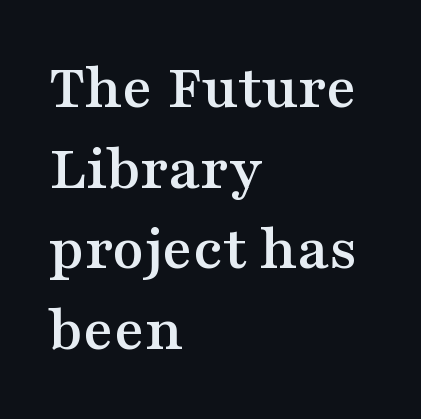
The image shows 65 px wide serif type, upright; set left-aligned, line spacing 1.24x, normal letter spacing, not underlined; medium stroke contrast and a medium x-height.
